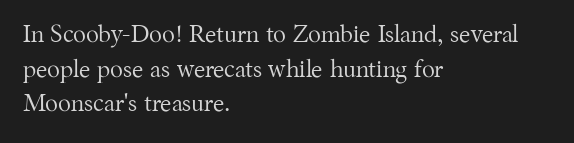
Regarding leading, the lines here are spaced in the standard way. The letters look calm and open, with moderate or lighter stems. Layout note: lines flush left. The rendering keeps characters at their native spacing. The lettering stays uniformly vertical, giving the passage a roman look. Underline: absent.
